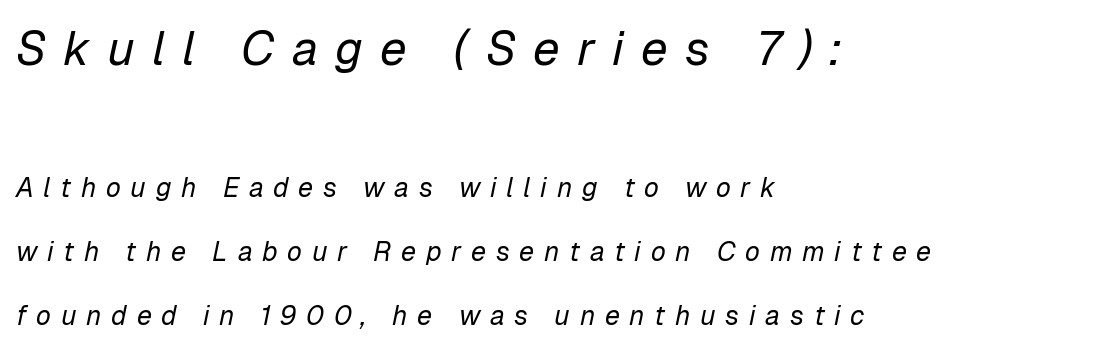
The image shows 48 px regular-weight type, italic (leaning right); set left-aligned, loose line spacing (2.38x), unusually wide letter spacing (+0.36 em), not underlined; the first (top) block is 1.78x larger; low stroke contrast and a medium x-height.
